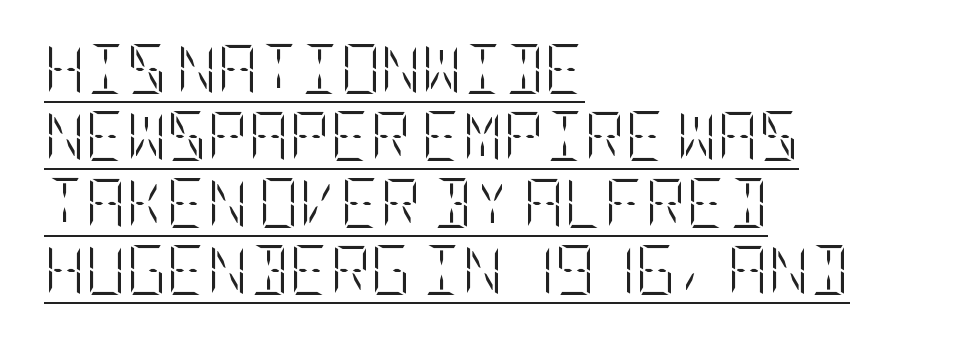
Q: Is the text bold? A: No.
Q: Is the text italic (slanted)? A: No, it is upright.
Q: Is the text underlined? A: Yes.
Q: How is the paragraph aligned? A: Left-aligned.
Q: Is the spacing between letters normal or unusually wide? A: Normal.
Q: Is the spacing between lines tight, normal or loose? A: Normal.
Q: Width (condensed, normal, or wide)? A: Condensed.
Q: Stroke contrast? A: Low.
Q: x-height? A: Large.
